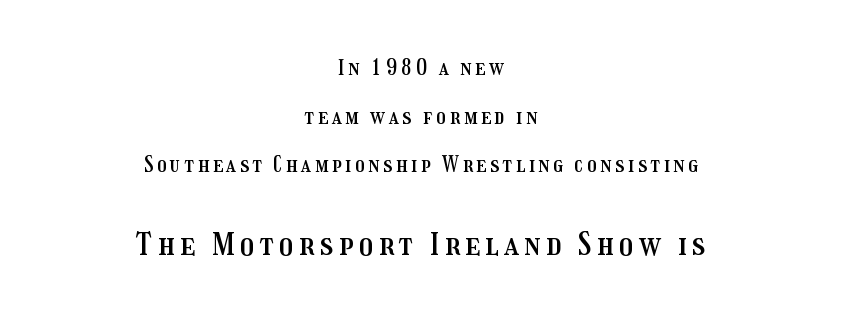
Q: Is the text italic (slanted)? A: No, it is upright.
Q: Is the text underlined? A: No.
Q: How is the paragraph aligned? A: Centered.
Q: Is the spacing between lines tight, normal or loose? A: Loose.
Q: Which block of text is set in a larger size, the first (top) or the second (bottom)? A: The second (bottom) one.
Q: Width (condensed, normal, or wide)? A: Condensed.
Q: Stroke contrast? A: Medium.
Q: x-height? A: Medium.
Q: Monospaced? A: No.
